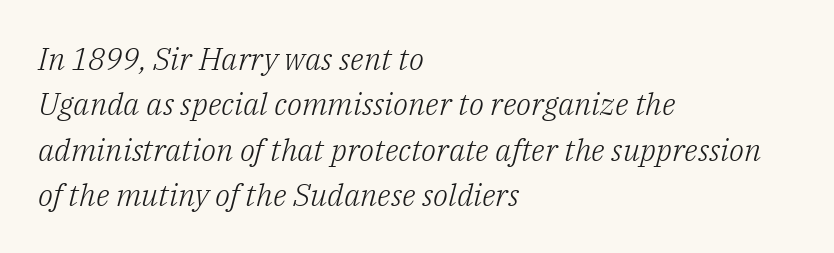
Descender tails drop into unmarked territory. Tracking here is standard; glyphs follow each other at the usual distance. Does the type have serifs? Yes, each stem ends in a small foot. Do the characters align in a grid? No, the font is proportional. The passage shown leans; its letterforms are oblique. The leading is moderate, giving the passage an even texture.
